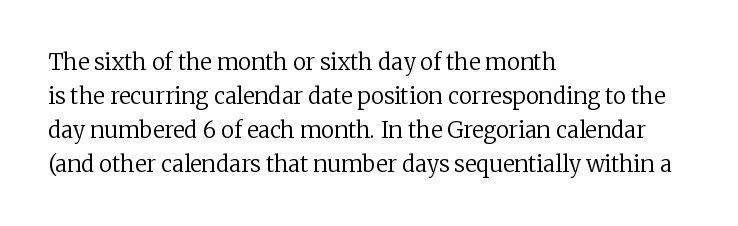
Q: Is the text bold? A: No.
Q: Is the text italic (slanted)? A: No, it is upright.
Q: Is the text underlined? A: No.
Q: How is the paragraph aligned? A: Left-aligned.
Q: Is the spacing between letters normal or unusually wide? A: Normal.
Q: Is the spacing between lines tight, normal or loose? A: Normal.
